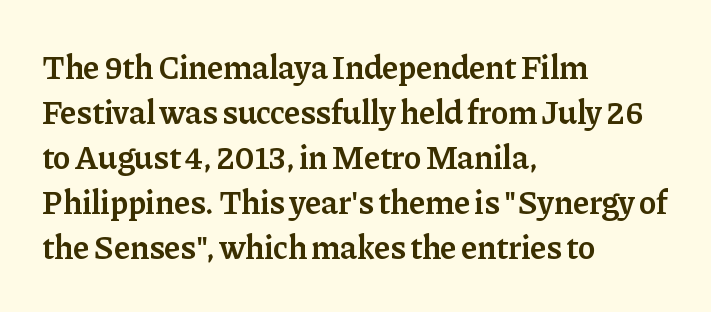
The image shows 33 px semibold serif type, upright; set left-aligned, normal line spacing (1.36x), normal letter spacing, not underlined; low stroke contrast and a medium x-height.
